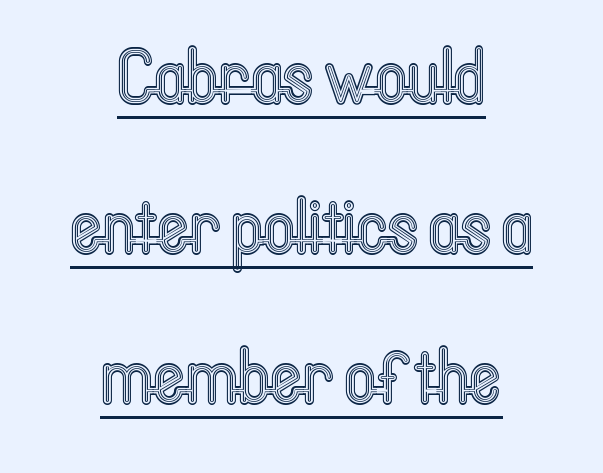
The image shows 77 px condensed type, upright; set centered, loose line spacing (1.95x), normal letter spacing, underlined; a medium x-height.
